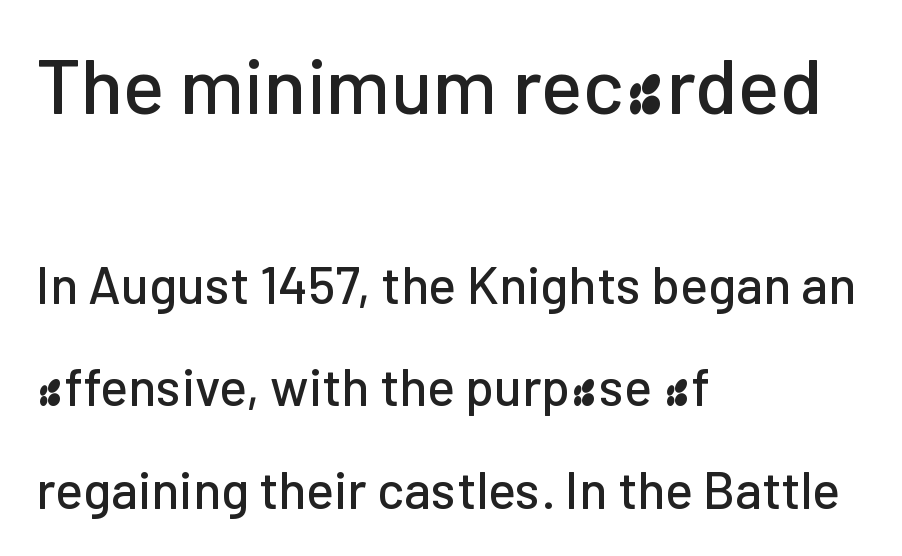
{"serif": "no", "italic": "no", "width": "normal", "stroke_contrast": "low", "x_height": "medium", "monospaced": "no", "underline": "no", "align": "left", "line_spacing": "loose", "line_spacing_ratio": 1.97, "letter_spacing": "normal", "letter_spacing_em": 0.0, "larger_block": "first", "size_ratio": 1.5, "glyph_px": 78}
